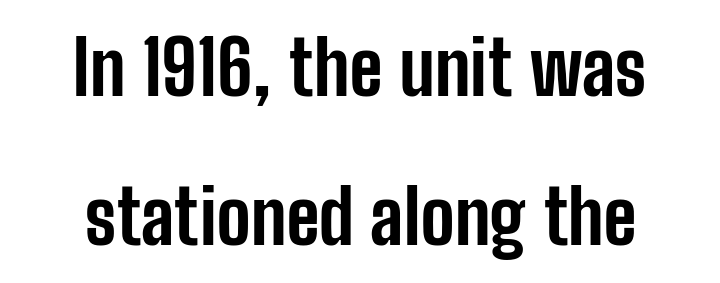
{"serif": "no", "italic": "no", "bold": "yes", "weight": "bold", "width": "condensed", "stroke_contrast": "low", "x_height": "medium", "monospaced": "no", "underline": "no", "align": "center", "line_spacing": "loose", "line_spacing_ratio": 1.96, "letter_spacing": "normal", "letter_spacing_em": 0.0, "glyph_px": 76}
